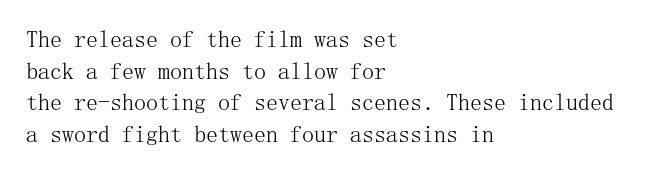
{"italic": "no", "bold": "no", "underline": "no", "align": "left", "line_spacing": "normal", "line_spacing_ratio": 1.32, "letter_spacing": "normal", "letter_spacing_em": 0.0, "glyph_px": 24}
